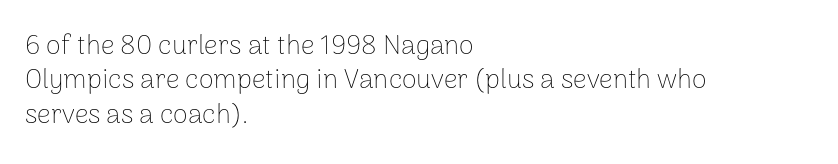
{"italic": "no", "bold": "no", "underline": "no", "align": "left", "line_spacing": "normal", "line_spacing_ratio": 1.27, "letter_spacing": "normal", "letter_spacing_em": 0.0, "glyph_px": 27}
